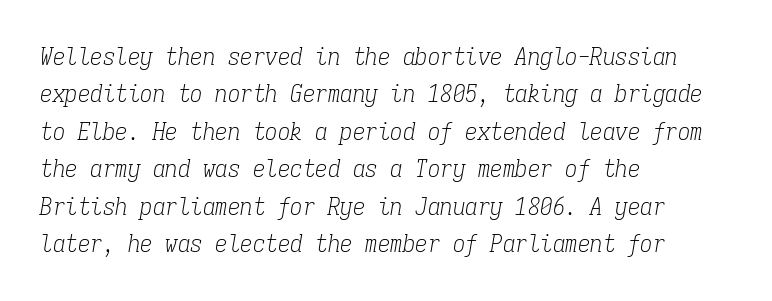
The image shows 25 px text type, italic (leaning right); set left-aligned, normal line spacing (1.5x), normal letter spacing, not underlined.
